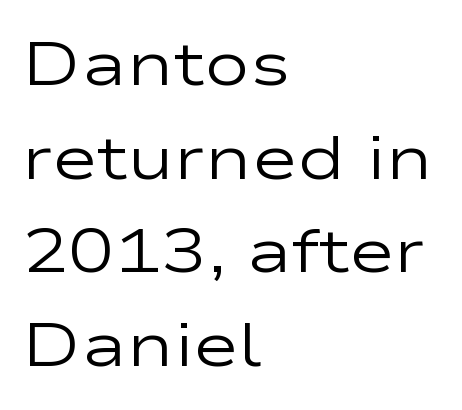
{"serif": "no", "italic": "no", "bold": "no", "weight": "regular", "width": "wide", "stroke_contrast": "low", "x_height": "medium", "monospaced": "no", "underline": "no", "align": "left", "line_spacing": "normal", "line_spacing_ratio": 1.51, "letter_spacing": "normal", "letter_spacing_em": 0.0, "glyph_px": 62}
